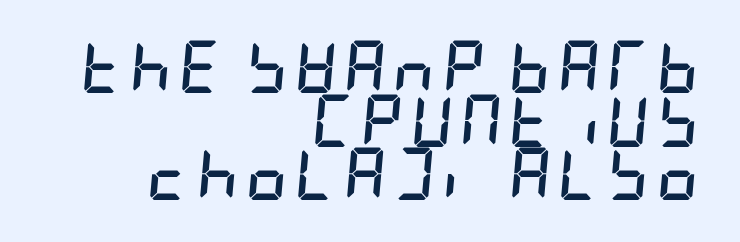
{"italic": "yes", "lean": "right", "slant_degrees": 5, "bold": "yes", "weight": "semibold", "width": "condensed", "stroke_contrast": "low", "x_height": "large", "underline": "no", "align": "right", "line_spacing": "tight", "line_spacing_ratio": 1.03, "glyph_px": 52}
